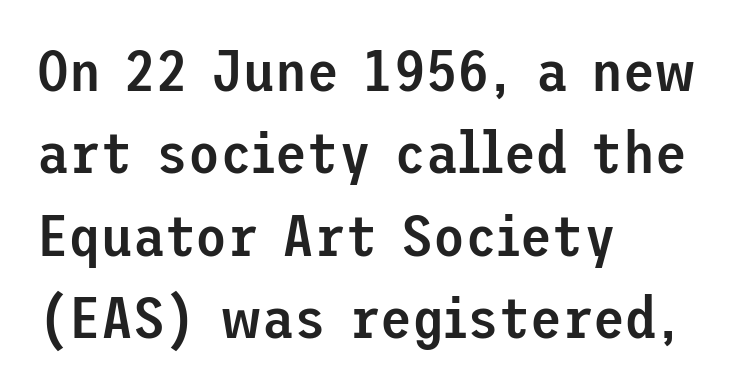
The image shows 58 px semibold sans-serif type, upright; set left-aligned, normal line spacing (1.42x), normal letter spacing, not underlined; low stroke contrast and a medium x-height.
